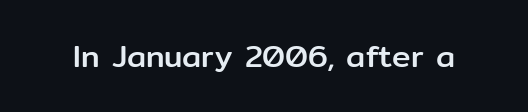
{"serif": "no", "italic": "no", "width": "normal", "stroke_contrast": "low", "x_height": "medium", "monospaced": "no", "underline": "no", "letter_spacing": "normal", "letter_spacing_em": 0.0, "glyph_px": 31}
